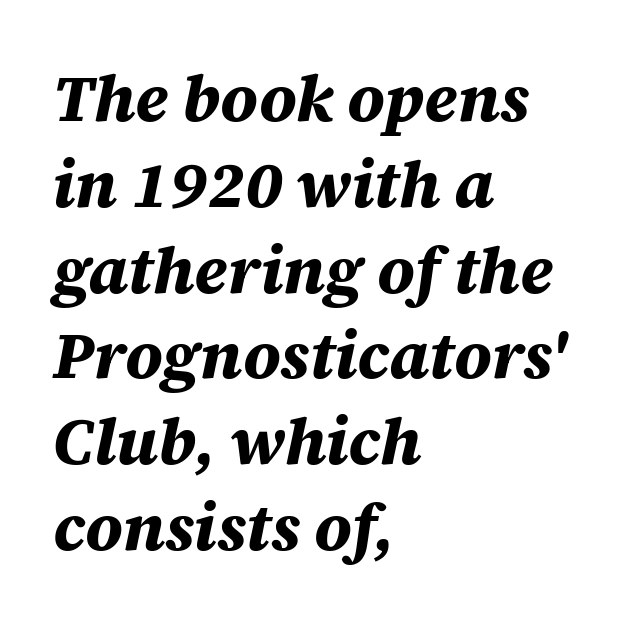
{"italic": "yes", "lean": "right", "slant_degrees": 12, "bold": "yes", "weight": "bold", "width": "normal", "stroke_contrast": "medium", "x_height": "large", "monospaced": "no", "underline": "no", "align": "left", "line_spacing": "normal", "line_spacing_ratio": 1.32, "letter_spacing": "normal", "letter_spacing_em": 0.0, "glyph_px": 65}
